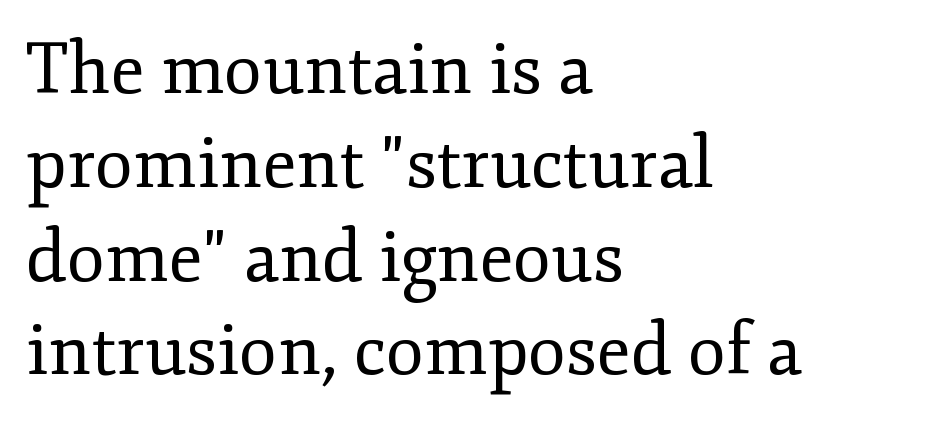
Q: Is the text bold? A: No.
Q: Is the text italic (slanted)? A: No, it is upright.
Q: Is the typeface a serif or a sans-serif typeface? A: Serif.
Q: Is the text underlined? A: No.
Q: How is the paragraph aligned? A: Left-aligned.
Q: Is the spacing between letters normal or unusually wide? A: Normal.
Q: Is the spacing between lines tight, normal or loose? A: Normal.
Q: Width (condensed, normal, or wide)? A: Normal.
Q: Stroke contrast? A: Low.
Q: x-height? A: Small.
Q: Monospaced? A: No.
